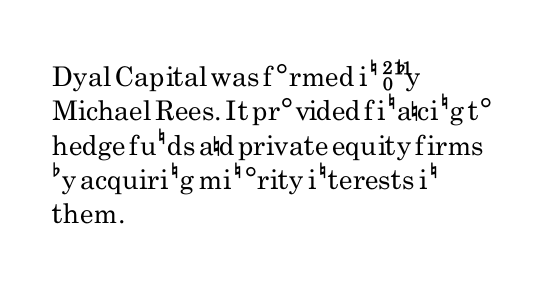
Q: Is the text bold? A: No.
Q: Is the text italic (slanted)? A: No, it is upright.
Q: Is the text underlined? A: No.
Q: How is the paragraph aligned? A: Left-aligned.
Q: Is the spacing between letters normal or unusually wide? A: Normal.
Q: Is the spacing between lines tight, normal or loose? A: Normal.
